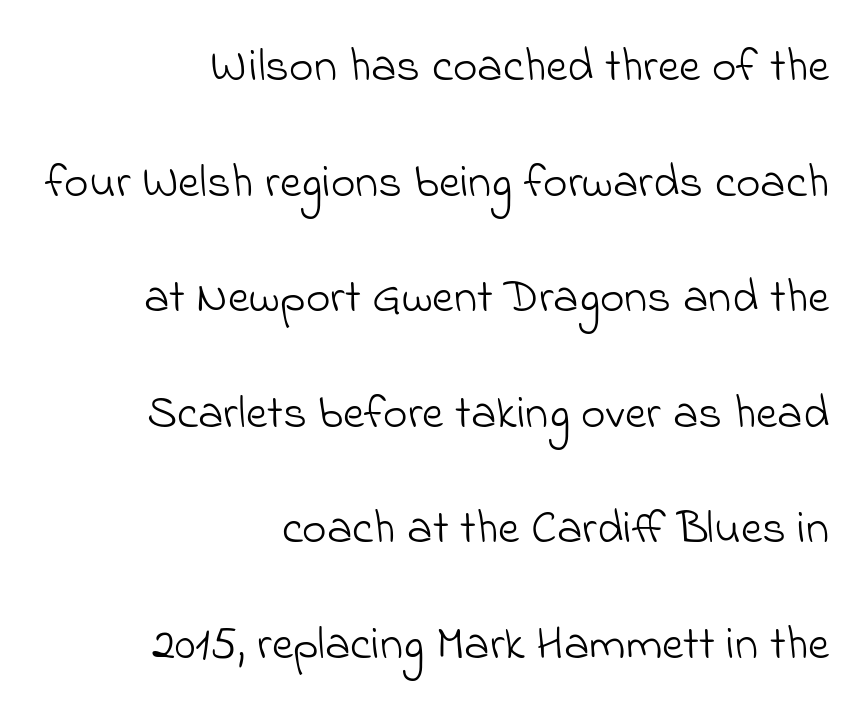
{"serif": "no", "bold": "no", "weight": "light", "width": "normal", "stroke_contrast": "low", "x_height": "small", "monospaced": "no", "underline": "no", "align": "right", "line_spacing": "loose", "line_spacing_ratio": 2.46, "letter_spacing": "normal", "letter_spacing_em": 0.0, "glyph_px": 47}
